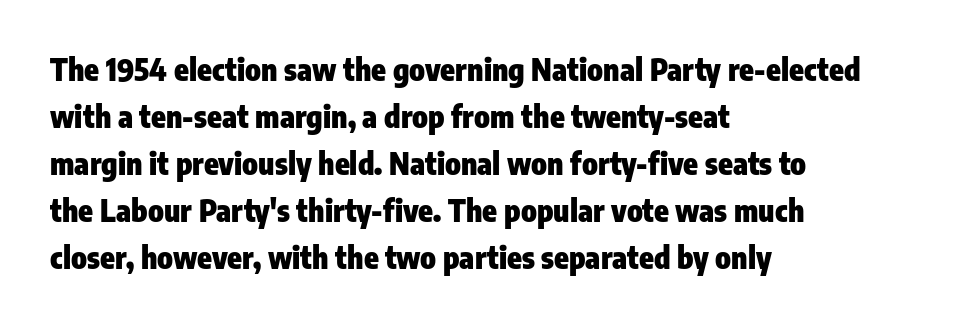
Is there much room between lines? A standard amount, neither cramped nor airy. What weight is shown? A full bold with thick strokes. Caption: standard tracking, unaltered. You can tell it's not italic because the verticals are truly vertical. Casual observation: everything's shoved over to the left. Think of a printed novel: that variable character pitch is what you see here.
